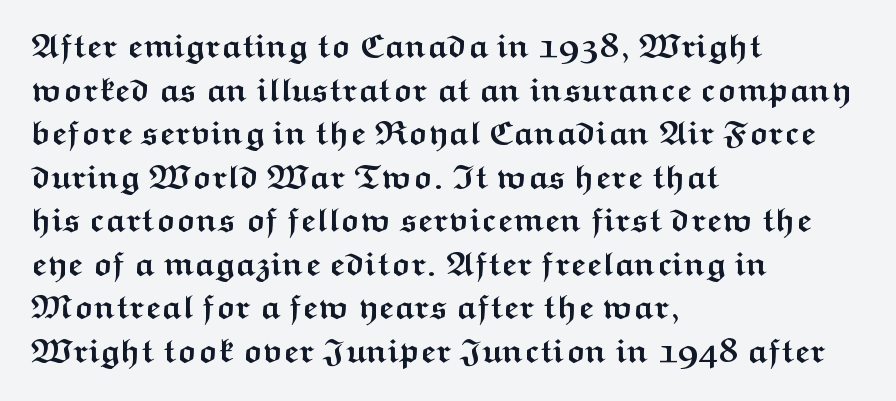
The rendering shows plain stroke endings on the letterforms — a sans-serif design. Does the copy run flush right? No — it runs flush left. Think of a printed novel: that variable character pitch is what you see here. Pretty heavy lettering here — definitely bold. Underlining? Definitely not there. Each word holds together tightly as a unit, with standard inter-letter gaps.
